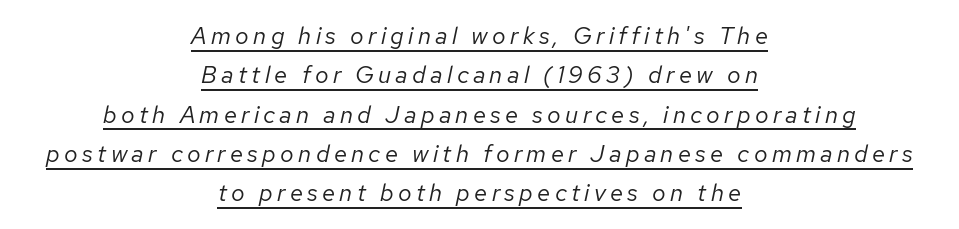
The specimen includes a rule beneath the text block's lines. The space between consecutive lines is moderate. Notice how the passage keeps no hard edge, just a central spine. Heaviness? Minimal to ordinary, like unemphasized prose. The typography opts for an oblique posture over an upright one.
